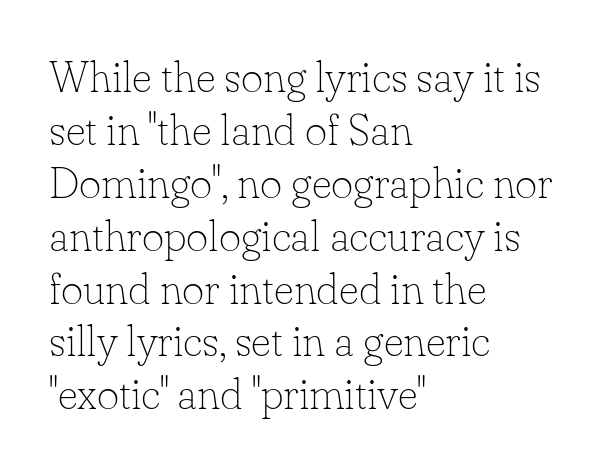
{"serif": "yes", "italic": "no", "bold": "no", "weight": "thin", "width": "normal", "stroke_contrast": "low", "x_height": "small", "monospaced": "no", "underline": "no", "align": "left", "line_spacing_ratio": 1.23, "letter_spacing": "normal", "letter_spacing_em": 0.0, "glyph_px": 43}
